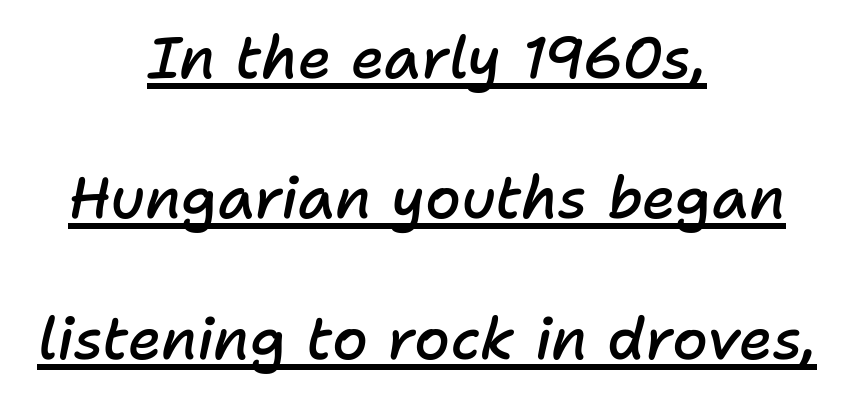
{"italic": "yes", "lean": "right", "slant_degrees": 11, "bold": "semi", "weight": "semibold", "width": "normal", "stroke_contrast": "low", "x_height": "medium", "monospaced": "no", "underline": "yes", "align": "center", "line_spacing": "loose", "line_spacing_ratio": 2.42, "letter_spacing": "normal", "letter_spacing_em": 0.0, "glyph_px": 58}
